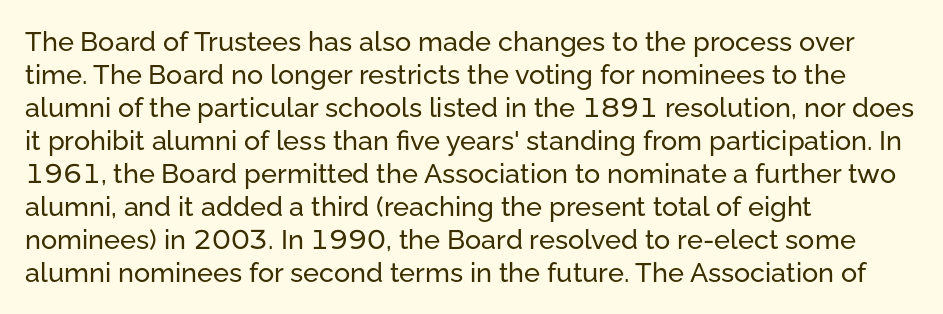
{"italic": "no", "underline": "no", "align": "left", "line_spacing_ratio": 1.22, "letter_spacing": "normal", "letter_spacing_em": 0.0, "glyph_px": 27}
